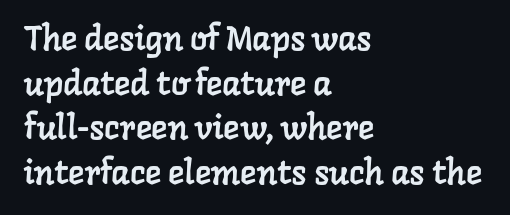
{"serif": "yes", "width": "normal", "stroke_contrast": "low", "x_height": "medium", "monospaced": "no", "underline": "no", "align": "left", "line_spacing": "normal", "line_spacing_ratio": 1.31, "letter_spacing": "normal", "letter_spacing_em": 0.0, "glyph_px": 34}
